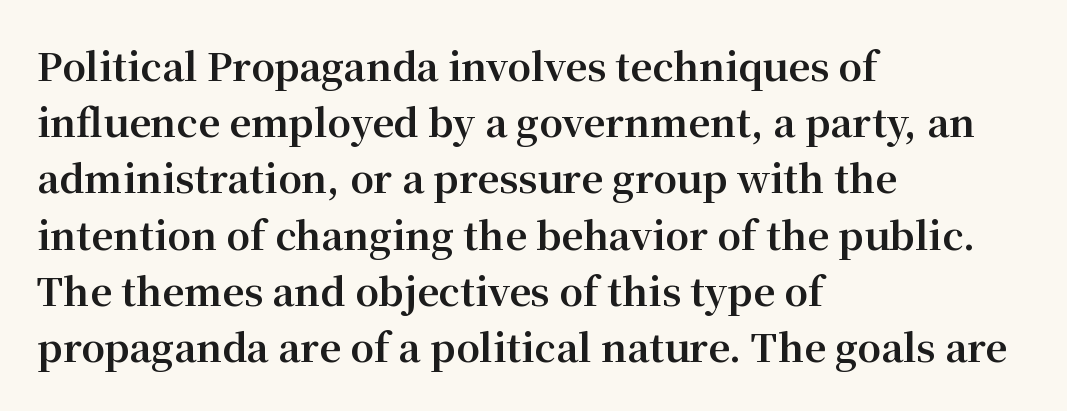
The image shows 38 px bold serif type, upright; set left-aligned, normal line spacing (1.48x), normal letter spacing, not underlined; medium stroke contrast and a medium x-height.
